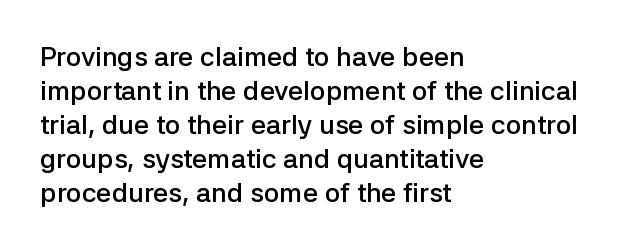
The image shows 27 px text type, upright; set left-aligned, normal line spacing (1.26x), normal letter spacing, not underlined.
